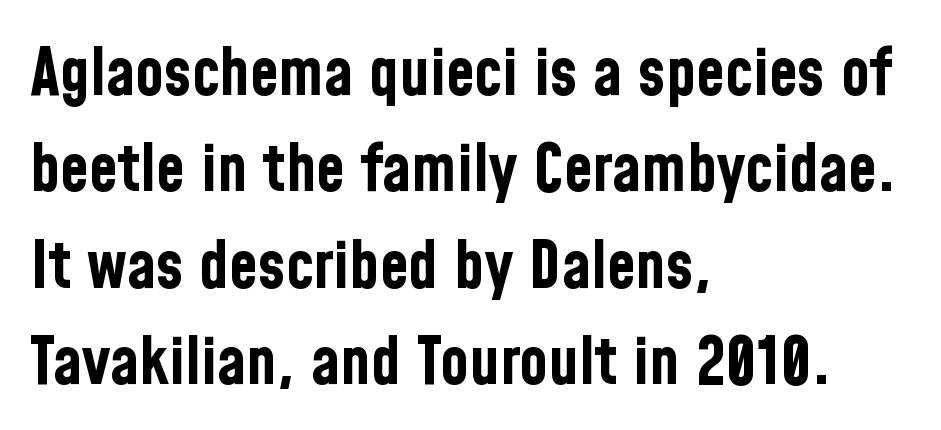
The image shows 66 px bold, condensed sans-serif type, upright; set left-aligned, normal line spacing (1.46x), normal letter spacing, not underlined; low stroke contrast and a medium x-height.
